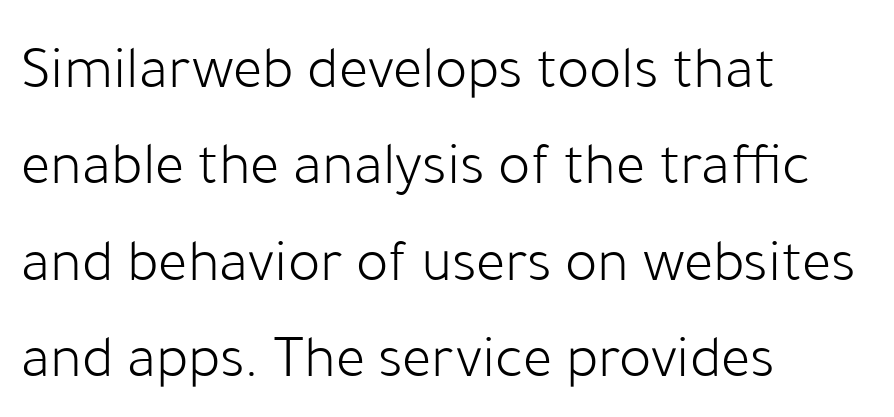
No italicization has been applied; the sample stays upright. This is sans-serif lettering, the kind often seen on screens and signage. Beneath every word, the page is bare. Glyph-to-glyph distance matches everyday printed text. The paragraph shown leans on its left margin. Interline gaps are of average width in this sample.
